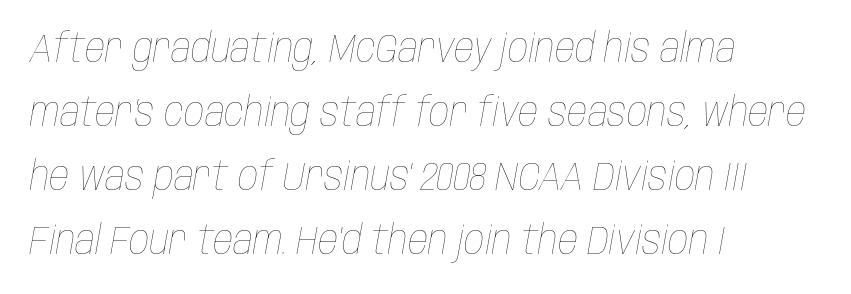
Q: Is the text bold? A: No.
Q: Is the text italic (slanted)? A: Yes, it leans right by about 10 degrees.
Q: Is the text underlined? A: No.
Q: How is the paragraph aligned? A: Left-aligned.
Q: Is the spacing between letters normal or unusually wide? A: Normal.
Q: Is the spacing between lines tight, normal or loose? A: Normal.
Q: Width (condensed, normal, or wide)? A: Condensed.
Q: Stroke contrast? A: Low.
Q: x-height? A: Large.
Q: Monospaced? A: No.
